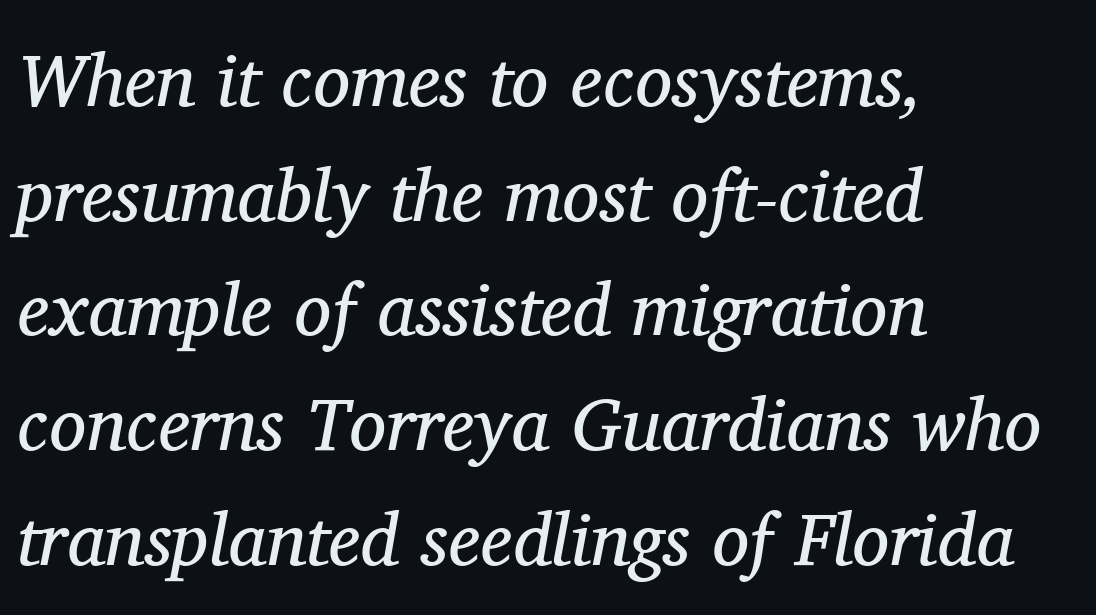
Q: Is the text bold? A: No.
Q: Is the text italic (slanted)? A: Yes, it leans right by about 11 degrees.
Q: Is the typeface a serif or a sans-serif typeface? A: Serif.
Q: Is the text underlined? A: No.
Q: How is the paragraph aligned? A: Left-aligned.
Q: Is the spacing between letters normal or unusually wide? A: Normal.
Q: Is the spacing between lines tight, normal or loose? A: Normal.
Q: Width (condensed, normal, or wide)? A: Normal.
Q: Stroke contrast? A: Medium.
Q: x-height? A: Medium.
Q: Monospaced? A: No.
